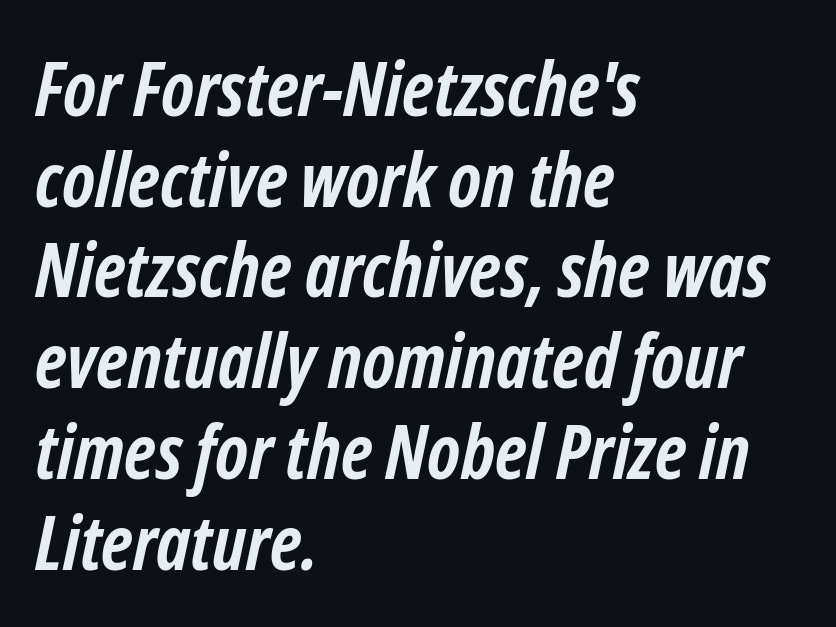
{"italic": "yes", "lean": "right", "slant_degrees": 12, "bold": "yes", "weight": "semibold", "width": "condensed", "stroke_contrast": "low", "x_height": "medium", "monospaced": "no", "underline": "no", "align": "left", "line_spacing_ratio": 1.21, "letter_spacing": "normal", "letter_spacing_em": 0.0, "glyph_px": 75}
